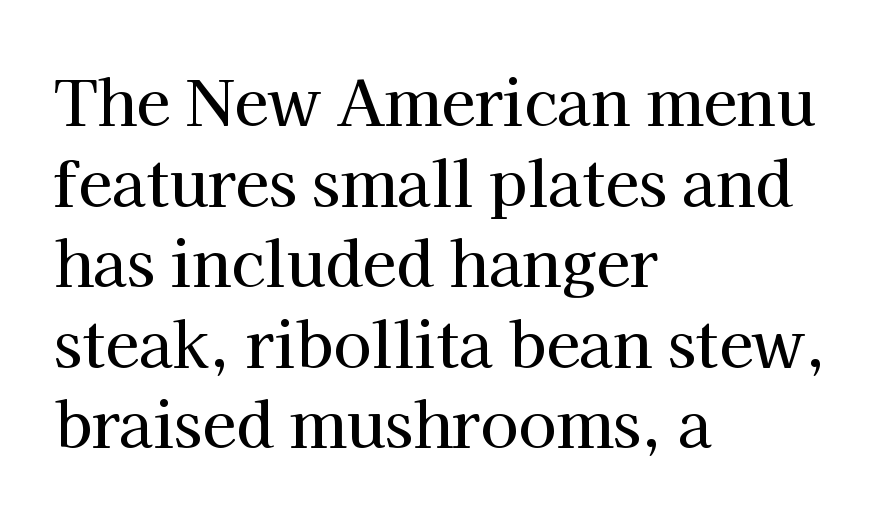
Q: Is the text italic (slanted)? A: No, it is upright.
Q: Is the typeface a serif or a sans-serif typeface? A: Serif.
Q: Is the text underlined? A: No.
Q: How is the paragraph aligned? A: Left-aligned.
Q: Is the spacing between letters normal or unusually wide? A: Normal.
Q: Is the spacing between lines tight, normal or loose? A: Normal.
Q: Width (condensed, normal, or wide)? A: Normal.
Q: Stroke contrast? A: High.
Q: x-height? A: Medium.
Q: Monospaced? A: No.
